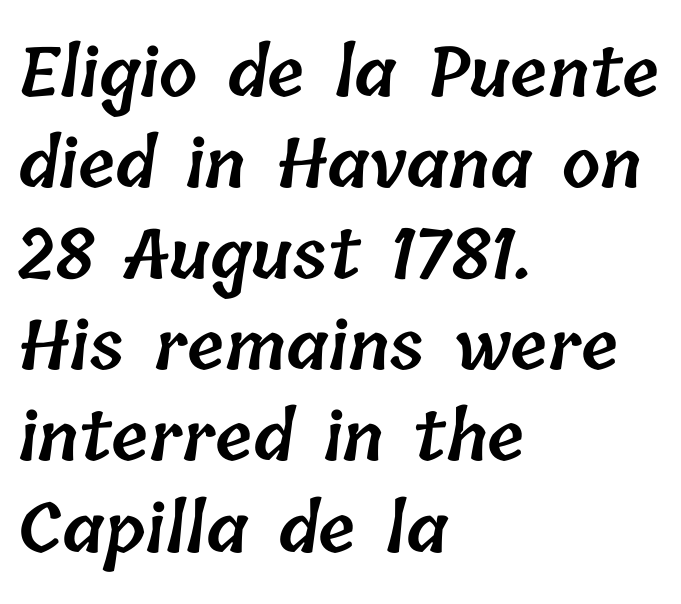
Q: Is the text bold? A: Semi-bold.
Q: Is the text underlined? A: No.
Q: How is the paragraph aligned? A: Left-aligned.
Q: Is the spacing between letters normal or unusually wide? A: Normal.
Q: Is the spacing between lines tight, normal or loose? A: Normal.
Q: Width (condensed, normal, or wide)? A: Normal.
Q: Stroke contrast? A: Low.
Q: x-height? A: Medium.
Q: Monospaced? A: No.
